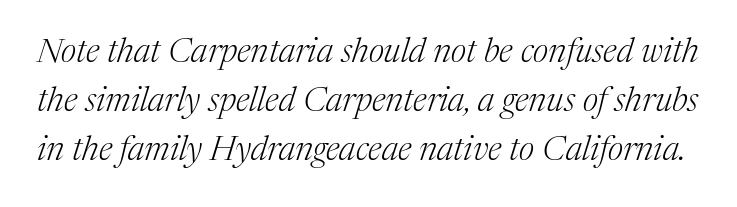
{"serif": "yes", "italic": "yes", "lean": "right", "slant_degrees": 17, "bold": "no", "weight": "light", "width": "normal", "stroke_contrast": "medium", "x_height": "medium", "monospaced": "no", "underline": "no", "line_spacing": "normal", "line_spacing_ratio": 1.44, "letter_spacing": "normal", "letter_spacing_em": 0.0, "glyph_px": 34}
